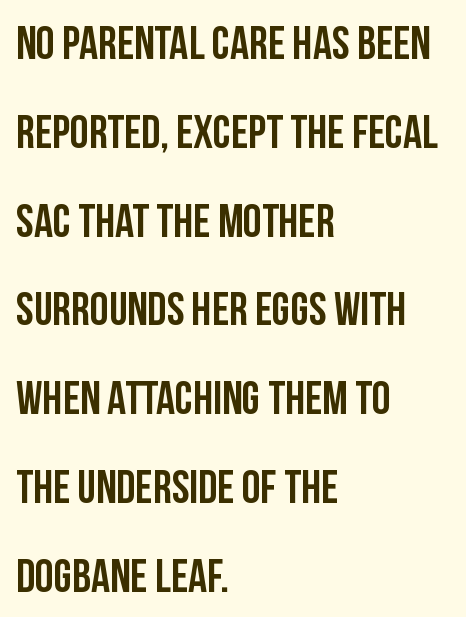
The image shows 47 px condensed sans-serif type, upright; set left-aligned, line spacing 1.89x, normal letter spacing, not underlined; low stroke contrast and a large x-height.
